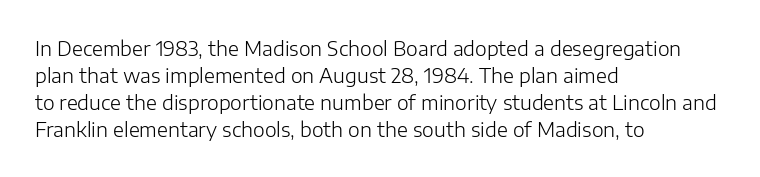
This sample uses an upright cut, with every glyph sitting square on the baseline. Reading down the column, the eye jumps a familiar distance to each next line. The horizontal fit of the characters is conventional and even. This is not heavy type; no bold has been used.
